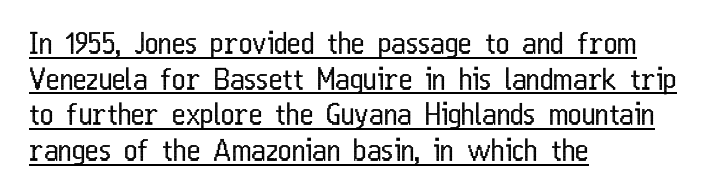
The image shows 29 px regular-weight, condensed sans-serif type, upright; set left-aligned, line spacing 1.23x, normal letter spacing, underlined; low stroke contrast and a medium x-height.
